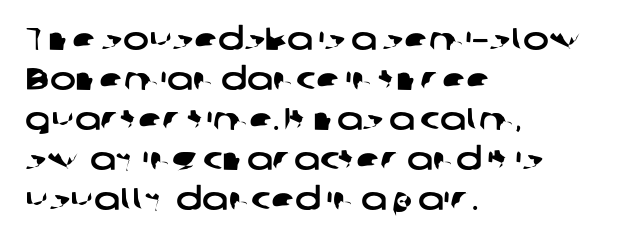
{"serif": "no", "width": "wide", "stroke_contrast": "low", "x_height": "medium", "monospaced": "no", "underline": "no", "align": "left", "line_spacing": "normal", "line_spacing_ratio": 1.29, "letter_spacing": "normal", "letter_spacing_em": 0.0, "glyph_px": 31}
